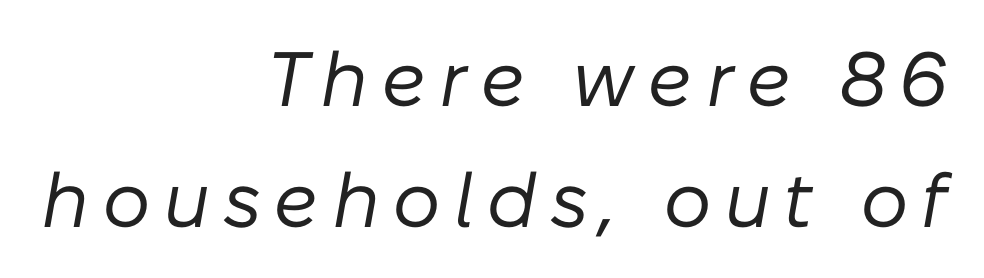
The typesetting does not lean heavy: it is not bold. The line-height multiplier appears to be the usual default. Underlining? Definitely not there. Here the designer chose a conventional face with non-uniform glyph widths.
